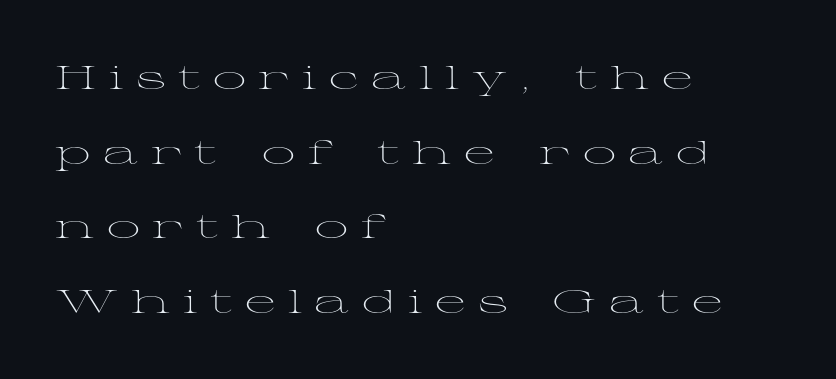
The image shows 33 px light, wide serif type, upright; set left-aligned, loose line spacing (2.26x), unusually wide letter spacing (+0.38 em), not underlined; medium stroke contrast and a medium x-height.
